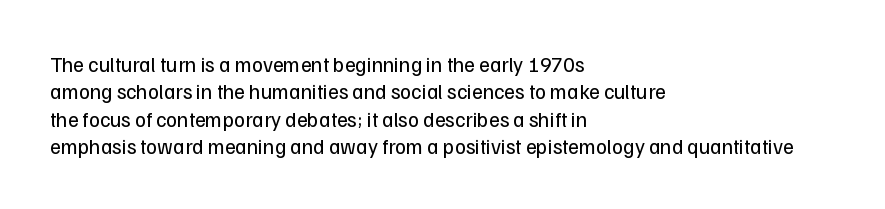
The image shows 21 px text type, upright; set left-aligned, normal line spacing (1.3x), normal letter spacing, not underlined.
